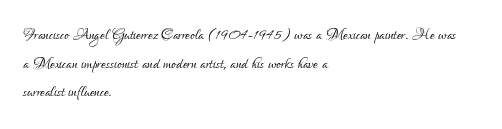
{"bold": "no", "underline": "no", "align": "left", "line_spacing": "normal", "line_spacing_ratio": 1.36, "letter_spacing": "normal", "letter_spacing_em": 0.0, "glyph_px": 21}
